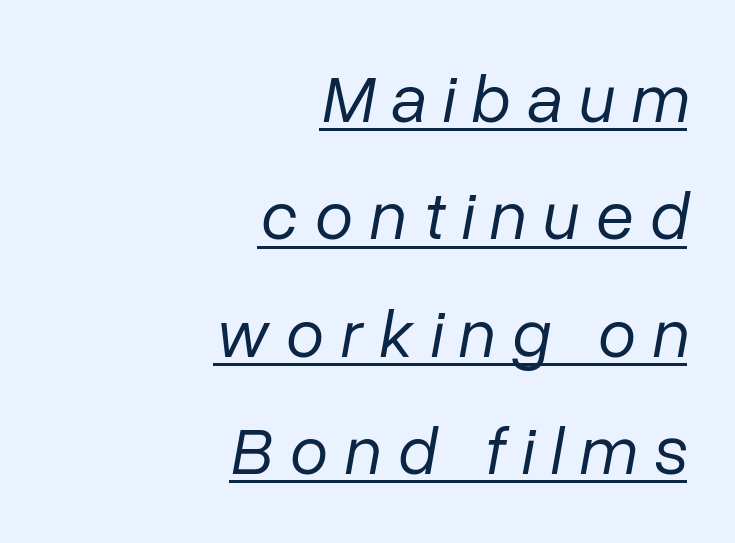
{"italic": "yes", "lean": "right", "slant_degrees": 10, "bold": "no", "weight": "regular", "width": "normal", "stroke_contrast": "low", "x_height": "medium", "monospaced": "no", "underline": "yes", "align": "right", "line_spacing": "normal", "line_spacing_ratio": 1.7, "letter_spacing": "wide", "letter_spacing_em": 0.24, "glyph_px": 69}
